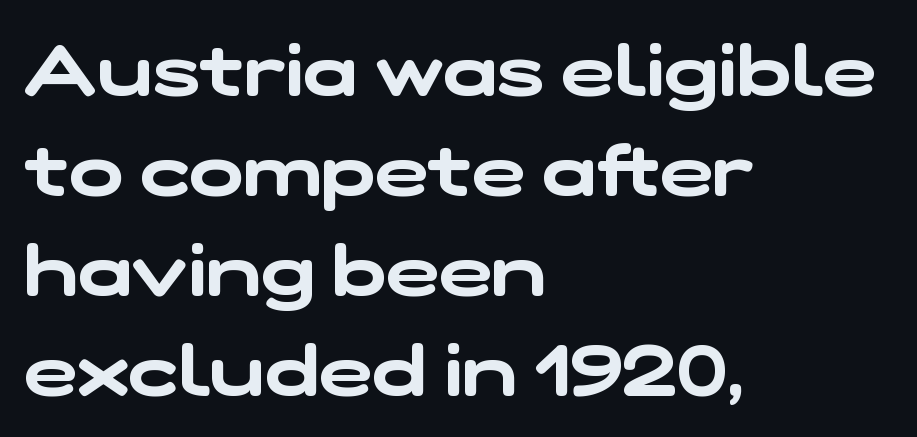
The typeface chosen for these lines omits serifs. The passage shown is typed in a proportional face where columns would drift. Short and long lines alike share a common starting point at left. Honestly, there is no underline to notice here at all.
